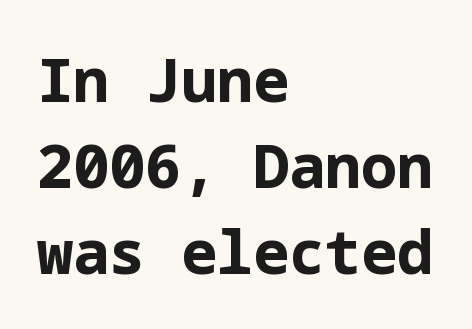
Q: Is the text bold? A: Yes.
Q: Is the text italic (slanted)? A: No, it is upright.
Q: Is the typeface a serif or a sans-serif typeface? A: Sans-serif.
Q: Is the text underlined? A: No.
Q: How is the paragraph aligned? A: Left-aligned.
Q: Is the spacing between letters normal or unusually wide? A: Normal.
Q: Is the spacing between lines tight, normal or loose? A: Normal.
Q: Width (condensed, normal, or wide)? A: Normal.
Q: Stroke contrast? A: Low.
Q: x-height? A: Medium.
